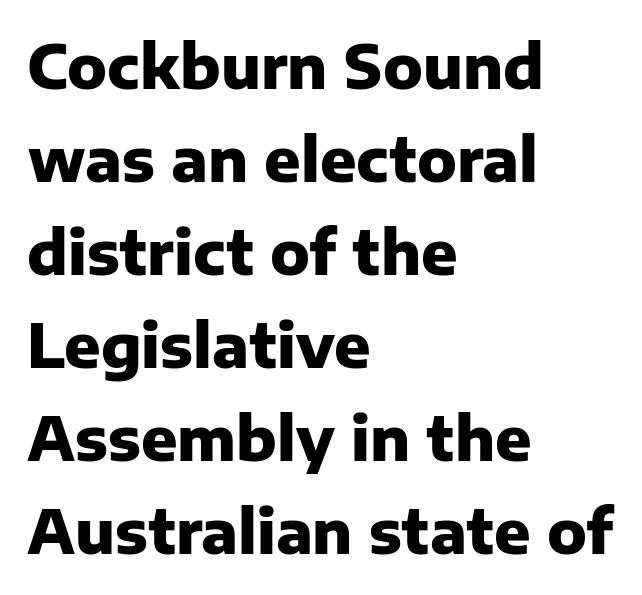
The image shows 60 px heavy sans-serif type, upright; set left-aligned, normal line spacing (1.55x), normal letter spacing, not underlined; low stroke contrast and a medium x-height.
